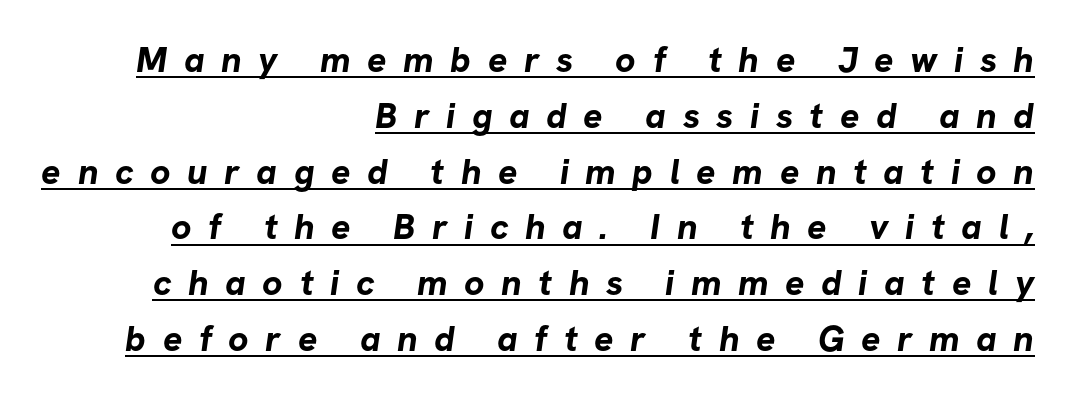
Q: Is the text bold? A: Yes.
Q: Is the typeface a serif or a sans-serif typeface? A: Sans-serif.
Q: Is the text underlined? A: Yes.
Q: How is the paragraph aligned? A: Right-aligned.
Q: Is the spacing between letters normal or unusually wide? A: Unusually wide.
Q: Is the spacing between lines tight, normal or loose? A: Normal.
Q: Width (condensed, normal, or wide)? A: Normal.
Q: Stroke contrast? A: Low.
Q: x-height? A: Medium.
Q: Monospaced? A: No.
